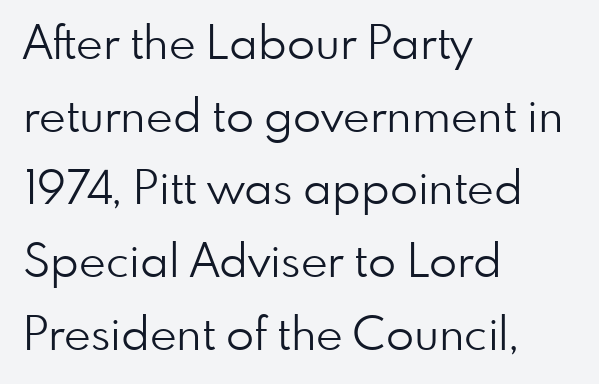
Q: Is the text bold? A: No.
Q: Is the text italic (slanted)? A: No, it is upright.
Q: Is the typeface a serif or a sans-serif typeface? A: Sans-serif.
Q: Is the text underlined? A: No.
Q: How is the paragraph aligned? A: Left-aligned.
Q: Is the spacing between letters normal or unusually wide? A: Normal.
Q: Is the spacing between lines tight, normal or loose? A: Normal.
Q: Width (condensed, normal, or wide)? A: Normal.
Q: Stroke contrast? A: Low.
Q: x-height? A: Small.
Q: Monospaced? A: No.
